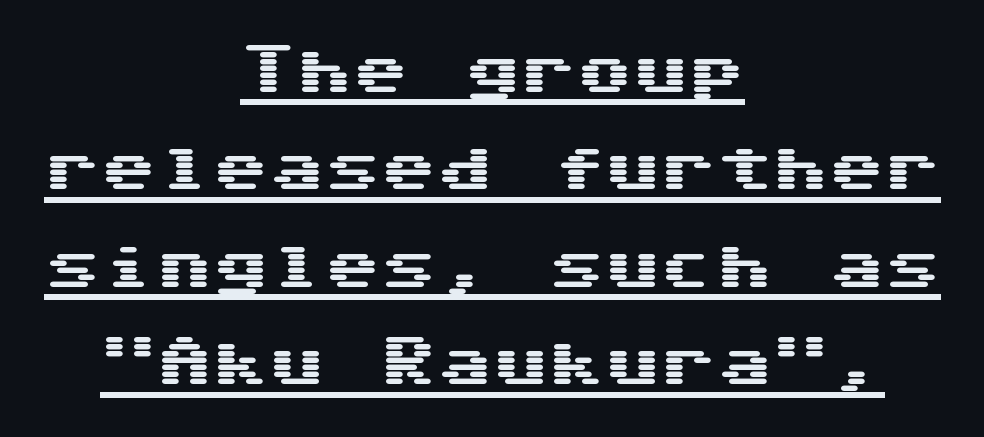
Q: Is the text italic (slanted)? A: No, it is upright.
Q: Is the typeface a serif or a sans-serif typeface? A: Sans-serif.
Q: Is the text underlined? A: Yes.
Q: How is the paragraph aligned? A: Centered.
Q: Is the spacing between letters normal or unusually wide? A: Normal.
Q: Width (condensed, normal, or wide)? A: Wide.
Q: Stroke contrast? A: Medium.
Q: x-height? A: Medium.
